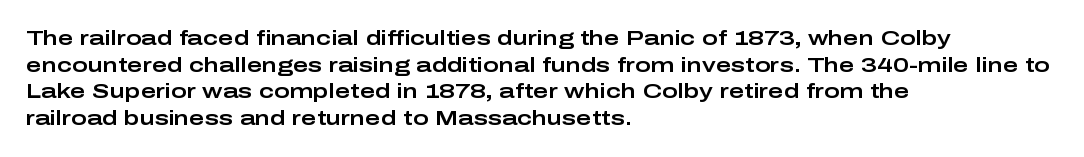
Q: Is the text italic (slanted)? A: No, it is upright.
Q: Is the text underlined? A: No.
Q: How is the paragraph aligned? A: Left-aligned.
Q: Is the spacing between letters normal or unusually wide? A: Normal.
Q: Is the spacing between lines tight, normal or loose? A: Normal.
